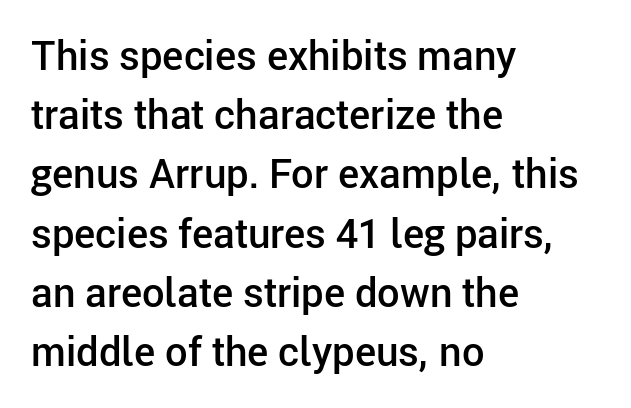
Whoever set this chose a conventional vertical rhythm. A typesetter would call this zero additional tracking. Posture: straight, roman, zero tilt. Are there feet on the stems? There aren't — it's a sans.
